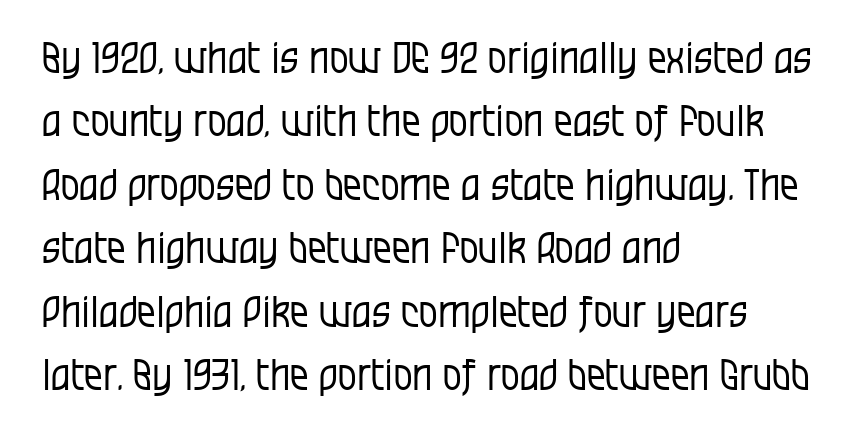
{"serif": "no", "italic": "no", "bold": "no", "weight": "regular", "width": "condensed", "stroke_contrast": "low", "x_height": "large", "monospaced": "no", "underline": "no", "align": "left", "line_spacing": "normal", "line_spacing_ratio": 1.51, "letter_spacing": "normal", "letter_spacing_em": 0.0, "glyph_px": 42}
